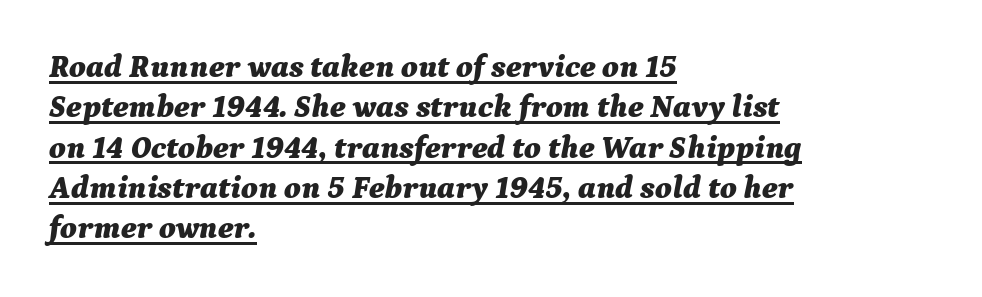
{"italic": "yes", "lean": "right", "slant_degrees": 9, "bold": "yes", "weight": "bold", "width": "normal", "stroke_contrast": "medium", "x_height": "medium", "monospaced": "no", "underline": "yes", "align": "left", "line_spacing": "normal", "line_spacing_ratio": 1.26, "letter_spacing": "normal", "letter_spacing_em": 0.0, "glyph_px": 32}
